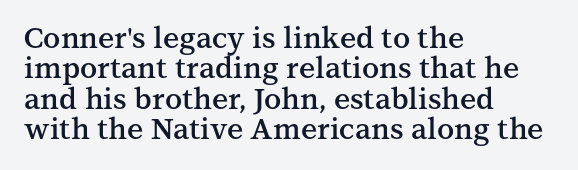
You could barely slide anything between these rows. Descender tails drop into unmarked territory. Slightly chunky letters — semibold, I'd say, not full bold. The horizontal fit of the characters is conventional and even. Layout note: lines flush left. Quick note: not italic, upright.
